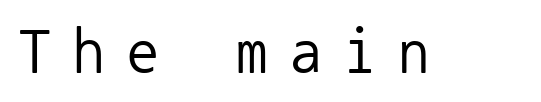
Serifs: no, the terminals of the letterforms are clean. Beneath every word, the page is bare. The face used here is rendered with a markedly widened letterfit. Posture: upright roman. On a weight scale, this lands at 450 or below.
